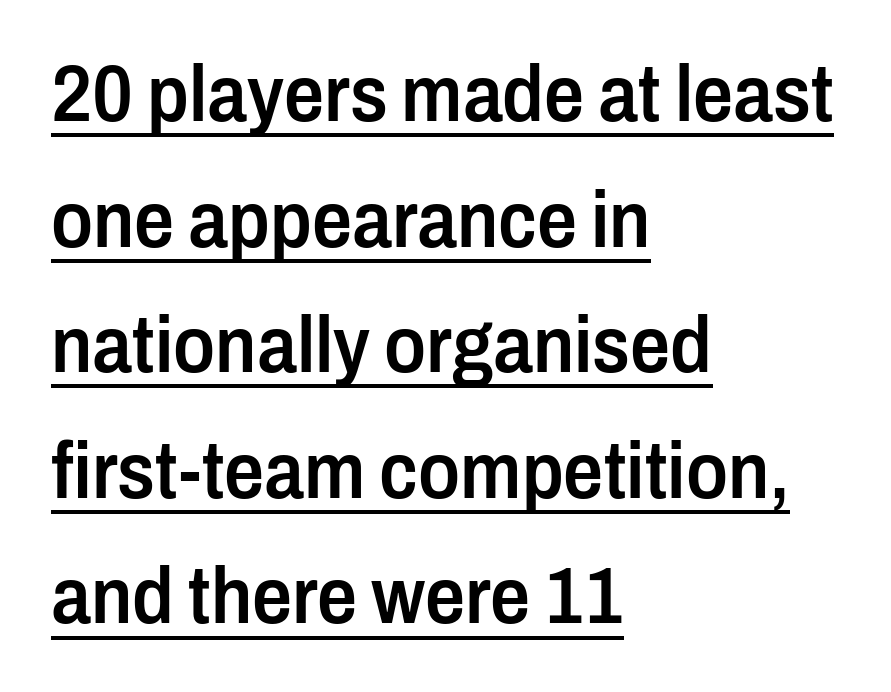
{"serif": "no", "italic": "no", "bold": "semi", "weight": "semibold", "width": "condensed", "stroke_contrast": "low", "x_height": "medium", "monospaced": "no", "underline": "yes", "align": "left", "line_spacing": "normal", "line_spacing_ratio": 1.59, "letter_spacing": "normal", "letter_spacing_em": 0.0, "glyph_px": 79}
